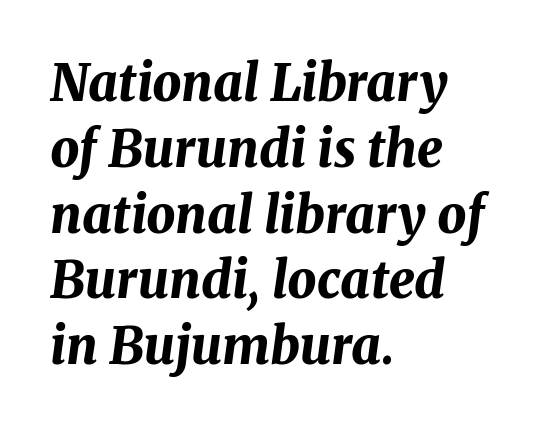
Q: Is the text bold? A: Yes.
Q: Is the text italic (slanted)? A: Yes, it leans right by about 8 degrees.
Q: Is the text underlined? A: No.
Q: How is the paragraph aligned? A: Left-aligned.
Q: Is the spacing between letters normal or unusually wide? A: Normal.
Q: Is the spacing between lines tight, normal or loose? A: Normal.
Q: Width (condensed, normal, or wide)? A: Normal.
Q: Stroke contrast? A: Medium.
Q: x-height? A: Medium.
Q: Monospaced? A: No.
